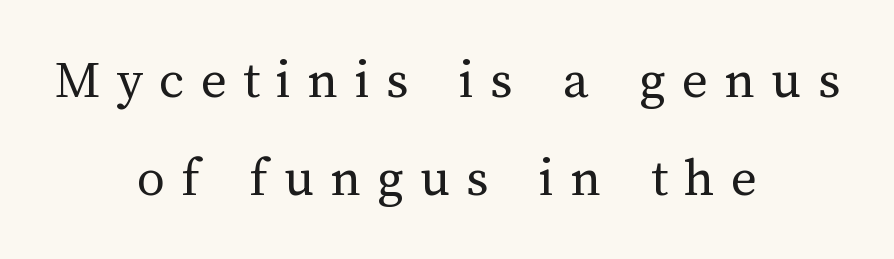
The image shows 56 px regular-weight type, upright; set centered, line spacing 1.75x, unusually wide letter spacing (+0.29 em), not underlined; medium stroke contrast and a medium x-height.
